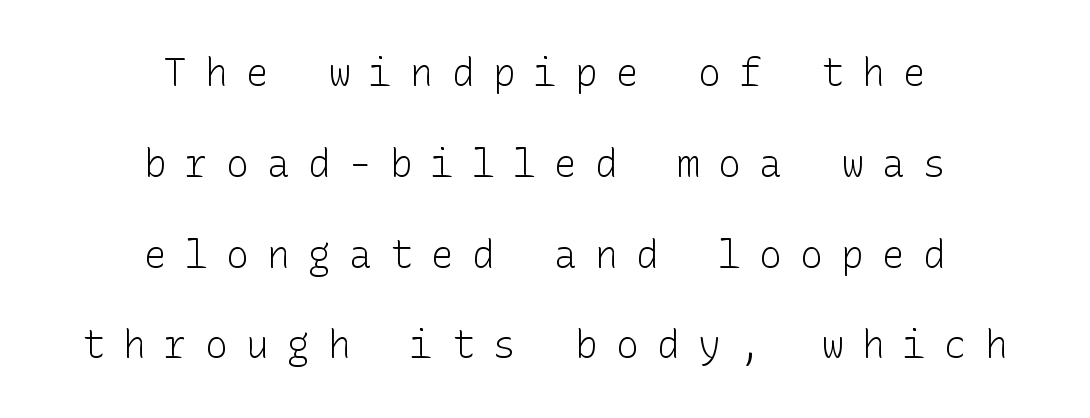
The letters stand straight up with perfectly vertical stems. Vertically, the passage feels expansive, rows floating well apart. Horizontal alignment here is central, giving a formal, balanced look. The rendering inserts visible extra space after every character. The strokes are not fattened; the text isn't bold. Rule under the text: the space is simply empty.
